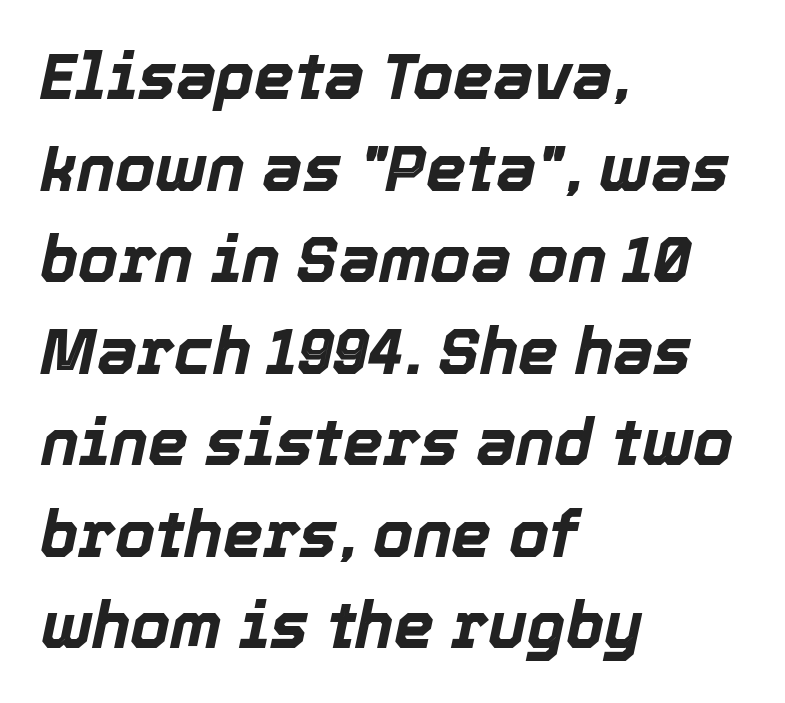
The space directly below the letters is spotless. The rendering uses natural spacing where letterforms have individual widths. Compared with a centered layout, this one pins lines to the left instead. The line-height multiplier appears to be the usual default.
